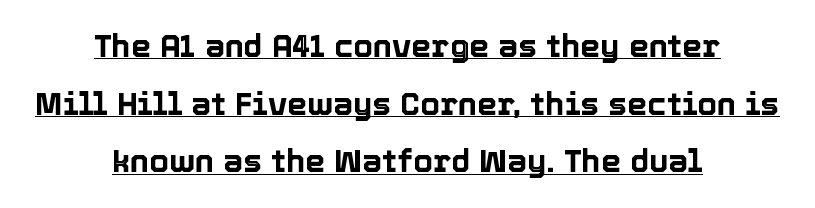
There is no visible air inserted between adjacent glyphs. You could not count columns in this text — the font is proportionally spaced. Which margin do the lines hug? Neither — every line sits in the middle. Is there an underline? Yes — a line sits under the letters.
